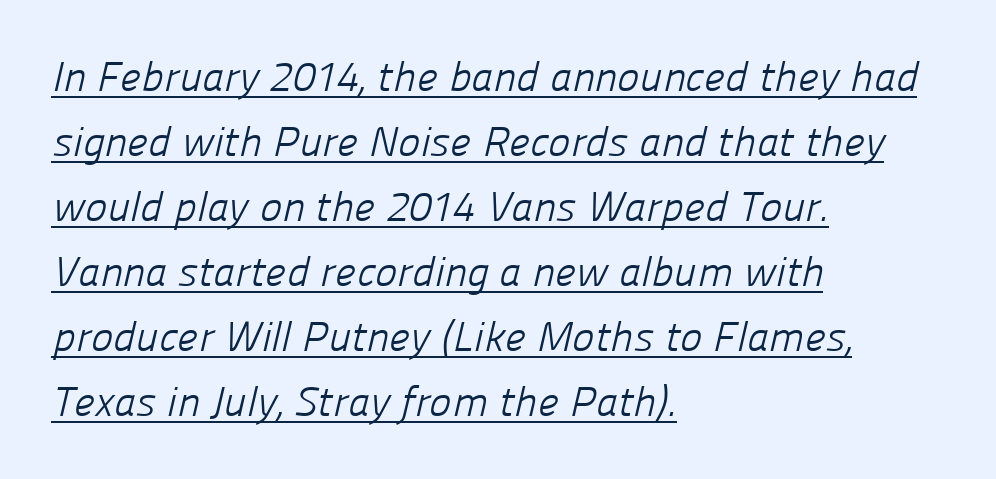
Q: Is the text bold? A: No.
Q: Is the typeface a serif or a sans-serif typeface? A: Sans-serif.
Q: Is the text underlined? A: Yes.
Q: How is the paragraph aligned? A: Left-aligned.
Q: Is the spacing between letters normal or unusually wide? A: Normal.
Q: Is the spacing between lines tight, normal or loose? A: Normal.
Q: Width (condensed, normal, or wide)? A: Normal.
Q: Stroke contrast? A: Low.
Q: x-height? A: Medium.
Q: Monospaced? A: No.
